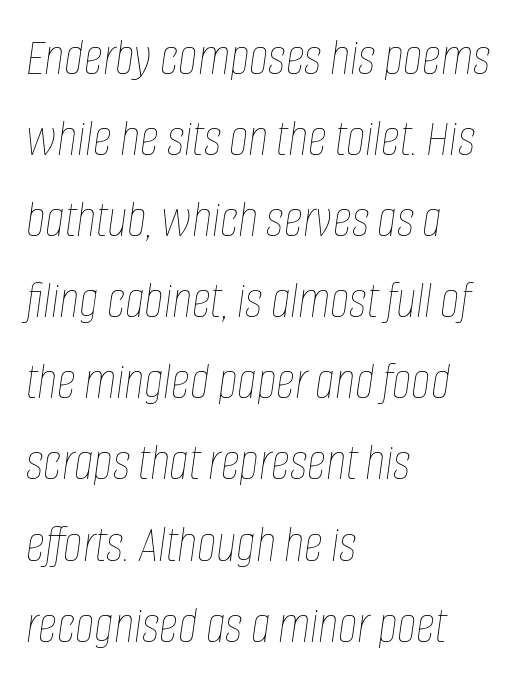
{"italic": "yes", "lean": "right", "slant_degrees": 8, "bold": "no", "weight": "thin", "width": "condensed", "stroke_contrast": "low", "x_height": "large", "monospaced": "no", "underline": "no", "align": "left", "line_spacing": "normal", "line_spacing_ratio": 1.53, "letter_spacing": "normal", "letter_spacing_em": 0.0, "glyph_px": 53}
